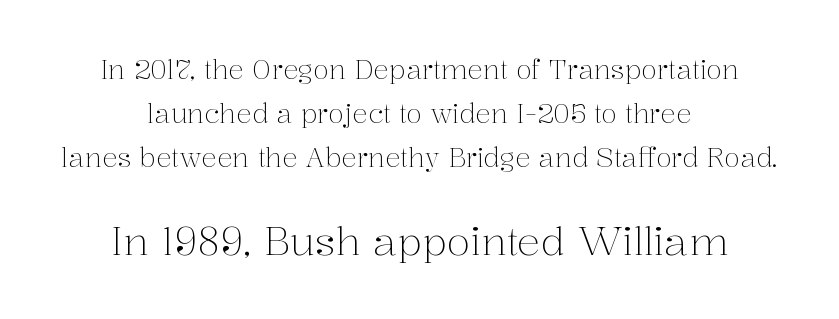
{"serif": "yes", "italic": "no", "bold": "no", "weight": "light", "width": "normal", "stroke_contrast": "medium", "x_height": "medium", "monospaced": "no", "underline": "no", "align": "center", "line_spacing": "normal", "line_spacing_ratio": 1.69, "letter_spacing": "normal", "letter_spacing_em": 0.0, "larger_block": "second", "size_ratio": 1.5, "glyph_px": 39}
